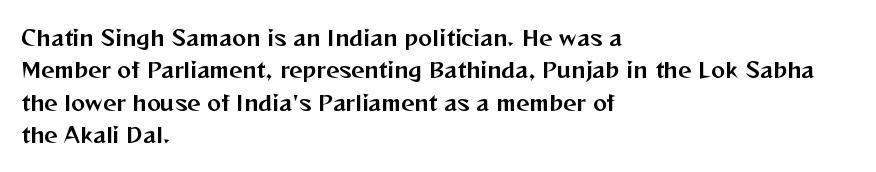
{"italic": "no", "underline": "no", "align": "left", "line_spacing": "normal", "line_spacing_ratio": 1.54, "letter_spacing": "normal", "letter_spacing_em": 0.0, "glyph_px": 21}
